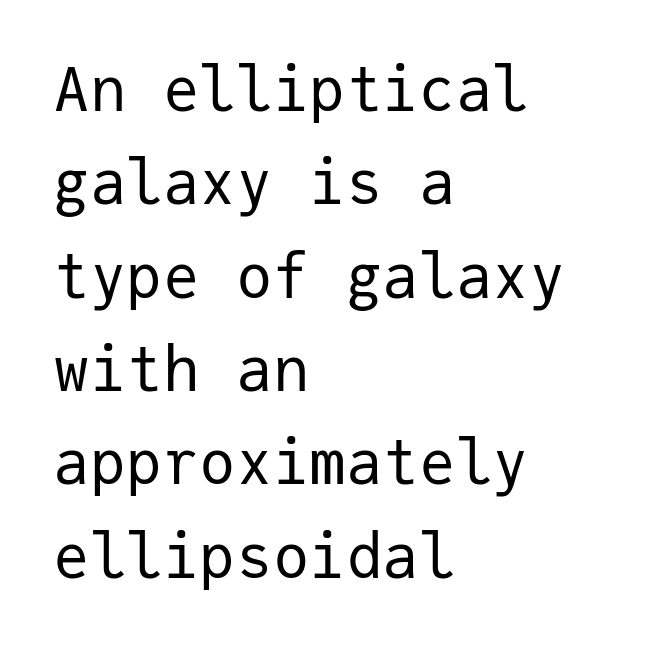
Q: Is the text bold? A: No.
Q: Is the text italic (slanted)? A: No, it is upright.
Q: Is the typeface a serif or a sans-serif typeface? A: Sans-serif.
Q: Is the text underlined? A: No.
Q: How is the paragraph aligned? A: Left-aligned.
Q: Is the spacing between letters normal or unusually wide? A: Normal.
Q: Is the spacing between lines tight, normal or loose? A: Normal.
Q: Width (condensed, normal, or wide)? A: Normal.
Q: Stroke contrast? A: Low.
Q: x-height? A: Medium.
Q: Monospaced? A: Yes.
